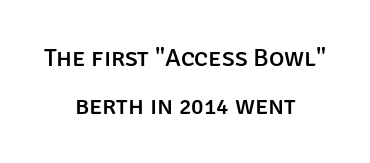
{"italic": "no", "underline": "no", "align": "center", "line_spacing_ratio": 1.84, "letter_spacing": "normal", "letter_spacing_em": 0.0, "glyph_px": 26}
